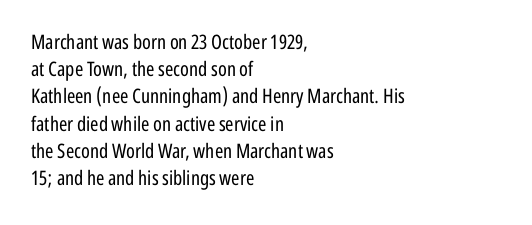
The image shows 20 px text type, upright; set left-aligned, normal line spacing (1.36x), normal letter spacing, not underlined.
